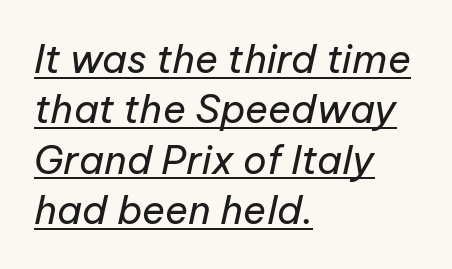
The font sits on the lighter half of the weight spectrum, regular included. The rendering applies a slant to the glyphs. The passage is arranged the way most books set body copy — flush left. Each word holds together tightly as a unit, with standard inter-letter gaps. Caption: lettering with a line underneath. The space between consecutive lines is moderate.
